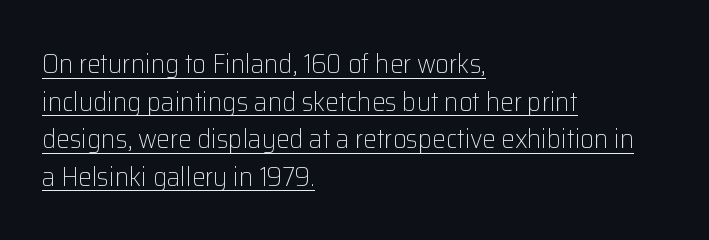
Does extra space separate the letters? No, they use regular spacing. Posture: vertical. The paragraph has a hard left edge and a soft right edge. Each line of the rendering has a horizontal stroke beneath the glyphs. Compared with a typical body face, this is equally light or lighter still. The space between consecutive lines is moderate.
